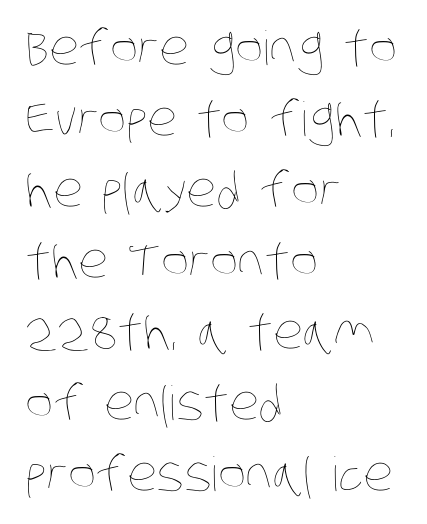
{"bold": "no", "weight": "thin", "width": "condensed", "stroke_contrast": "low", "x_height": "large", "monospaced": "no", "underline": "no", "align": "left", "line_spacing": "normal", "line_spacing_ratio": 1.51, "letter_spacing": "normal", "letter_spacing_em": 0.0, "glyph_px": 47}
